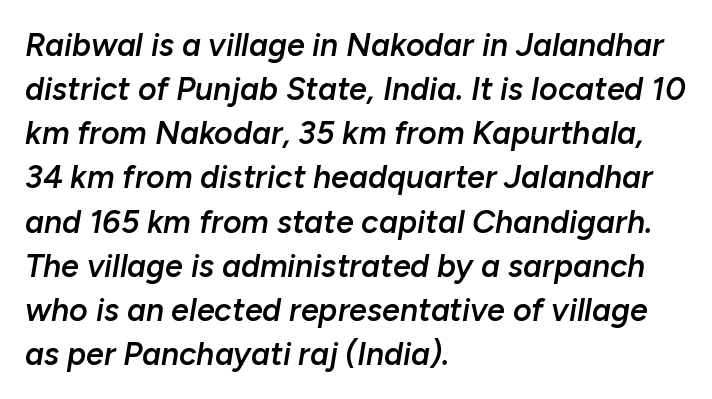
{"italic": "yes", "lean": "right", "slant_degrees": 10, "bold": "semi", "weight": "semibold", "width": "normal", "stroke_contrast": "low", "x_height": "medium", "monospaced": "no", "underline": "no", "align": "left", "line_spacing": "normal", "line_spacing_ratio": 1.38, "letter_spacing": "normal", "letter_spacing_em": 0.0, "glyph_px": 32}
